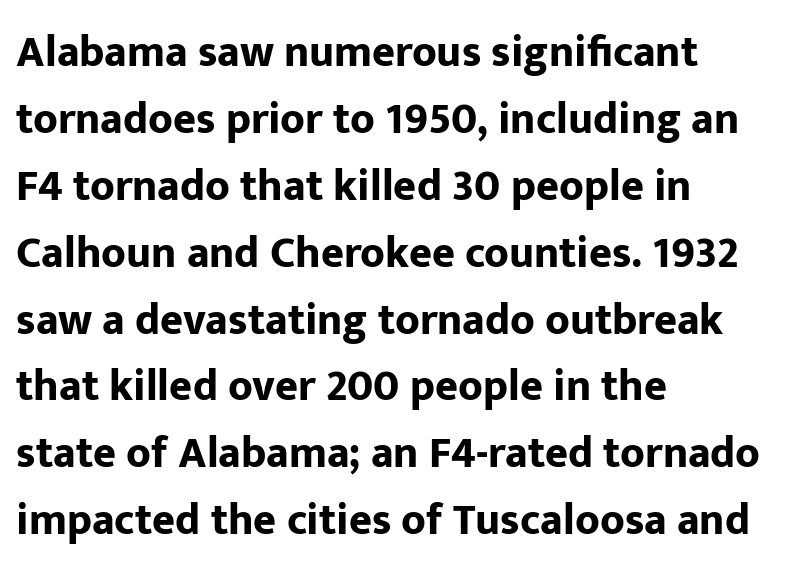
The image shows 44 px bold sans-serif type, upright; set left-aligned, normal line spacing (1.52x), normal letter spacing, not underlined; low stroke contrast and a medium x-height.
